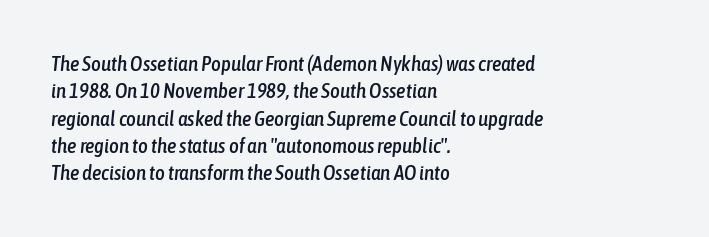
The designer left line spacing at the default. The space beneath each line is pristine and unruled. Is the block centered? No — it sits flush against the left margin. Nothing unusual about the tracking: characters are spaced as the font intends.
